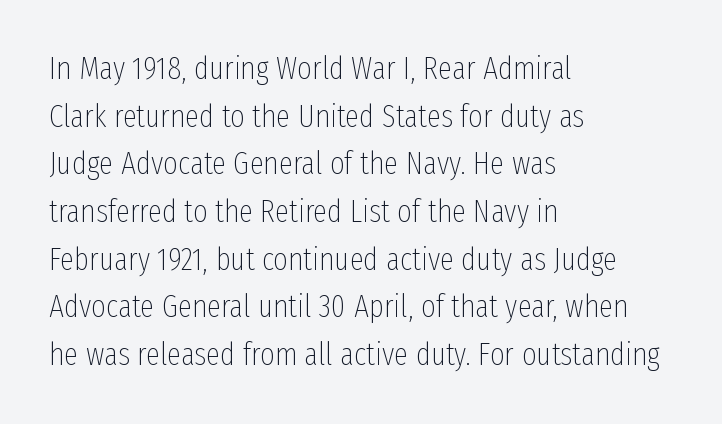
{"serif": "no", "italic": "no", "bold": "no", "weight": "thin", "width": "condensed", "stroke_contrast": "low", "x_height": "medium", "monospaced": "no", "underline": "no", "align": "left", "line_spacing": "normal", "line_spacing_ratio": 1.49, "letter_spacing": "normal", "letter_spacing_em": 0.0, "glyph_px": 32}
